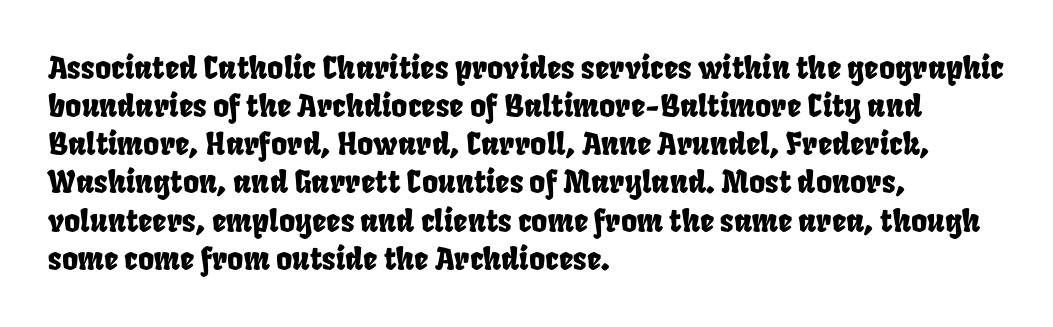
The text block is weighted toward the left margin, trailing off unevenly rightward. Tracking here is standard; glyphs follow each other at the usual distance. The strip under each line holds only bare page. Think of a printed novel: that variable character pitch is what you see here.
